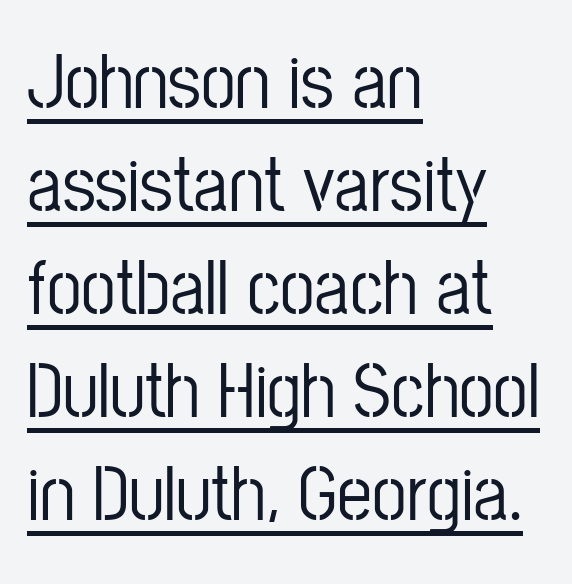
{"serif": "no", "italic": "no", "width": "condensed", "stroke_contrast": "low", "x_height": "medium", "monospaced": "no", "underline": "yes", "align": "left", "line_spacing": "normal", "line_spacing_ratio": 1.32, "letter_spacing": "normal", "letter_spacing_em": 0.0, "glyph_px": 78}
